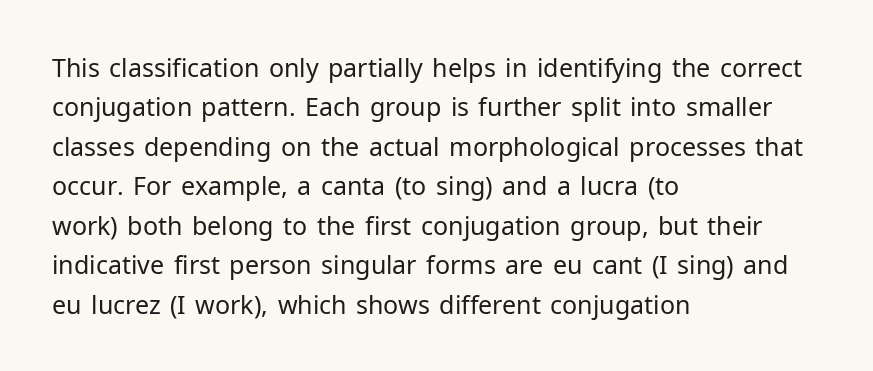
This block has exactly the height ordinary leading produces. Heft: none added — not bold. The face used here is rendered with its standard letterfit. Horizontally, the lines are justified to the leading edge only.
